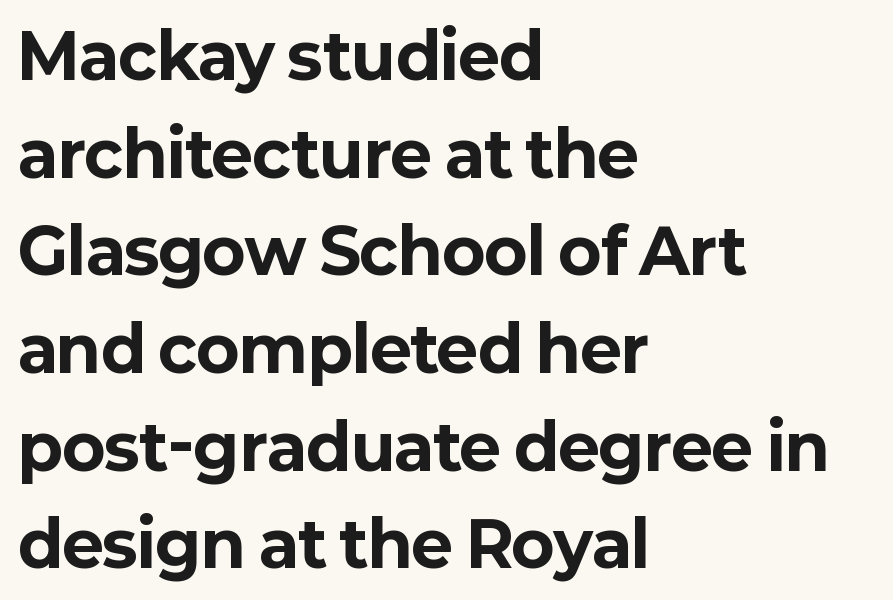
The image shows 63 px bold sans-serif type, upright; set left-aligned, normal line spacing (1.55x), normal letter spacing, not underlined; low stroke contrast and a medium x-height.
